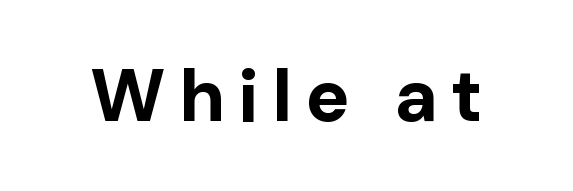
{"serif": "no", "italic": "no", "bold": "yes", "weight": "bold", "width": "normal", "stroke_contrast": "low", "x_height": "medium", "monospaced": "no", "underline": "no", "glyph_px": 74}
